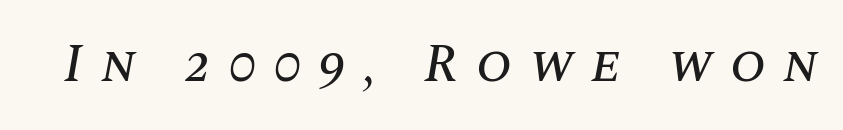
{"italic": "yes", "lean": "right", "slant_degrees": 10, "width": "normal", "stroke_contrast": "medium", "x_height": "large", "monospaced": "no", "underline": "no", "letter_spacing": "wide", "letter_spacing_em": 0.33, "glyph_px": 53}
